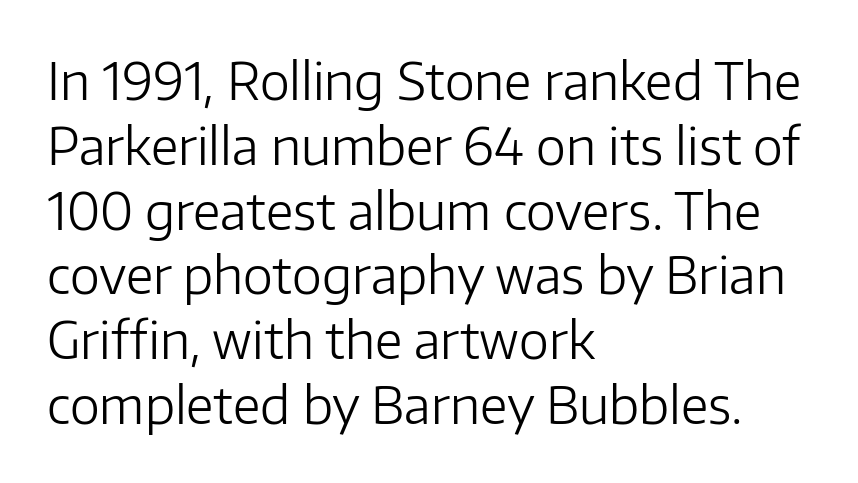
Bold? No — there's no thickening of the strokes. The lettering holds an erect, upright posture throughout. Is this a fixed-width face? No — the glyphs have proportional, varying widths. Baseline-to-baseline distance is the conventional proportion of letter height. The text block is weighted toward the left margin, trailing off unevenly rightward. Serifs: no, the terminals of the letterforms are clean.
